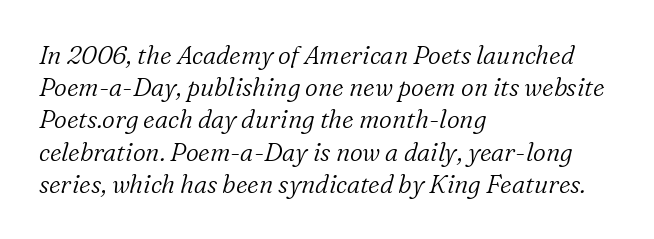
All the whitespace from short lines collects on the right. Does the leading feel generous? No, just average. Heaviness? Minimal to ordinary, like unemphasized prose. The strip under each line holds only bare page. Standard letterfit; no display-style spreading of the glyphs. A typesetter would mark this as italic.
